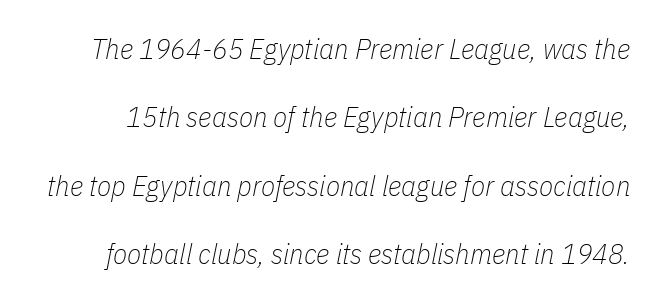
The image shows 29 px thin, condensed type, italic (leaning right); set loose line spacing (2.36x), normal letter spacing, not underlined; low stroke contrast and a medium x-height.
